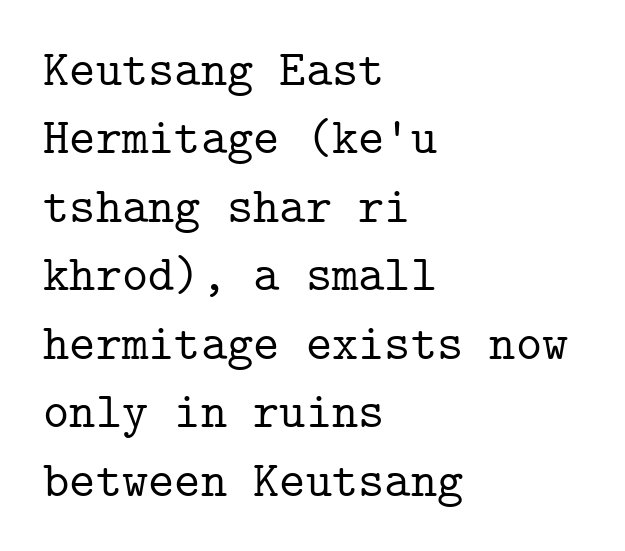
{"serif": "yes", "italic": "no", "width": "normal", "stroke_contrast": "low", "x_height": "medium", "monospaced": "yes", "underline": "no", "align": "left", "line_spacing": "normal", "line_spacing_ratio": 1.37, "letter_spacing": "normal", "letter_spacing_em": 0.0, "glyph_px": 50}
